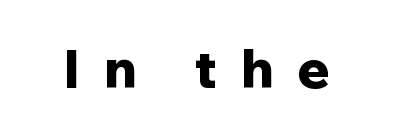
Q: Is the text bold? A: Yes.
Q: Is the text italic (slanted)? A: No, it is upright.
Q: Is the typeface a serif or a sans-serif typeface? A: Sans-serif.
Q: Is the text underlined? A: No.
Q: Is the spacing between letters normal or unusually wide? A: Unusually wide.
Q: Width (condensed, normal, or wide)? A: Normal.
Q: Stroke contrast? A: Low.
Q: x-height? A: Medium.
Q: Monospaced? A: No.
